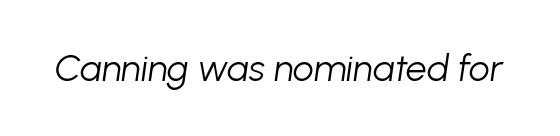
{"italic": "yes", "lean": "right", "slant_degrees": 8, "bold": "no", "weight": "light", "width": "normal", "stroke_contrast": "low", "x_height": "medium", "monospaced": "no", "underline": "no", "letter_spacing": "normal", "letter_spacing_em": 0.0, "glyph_px": 37}
